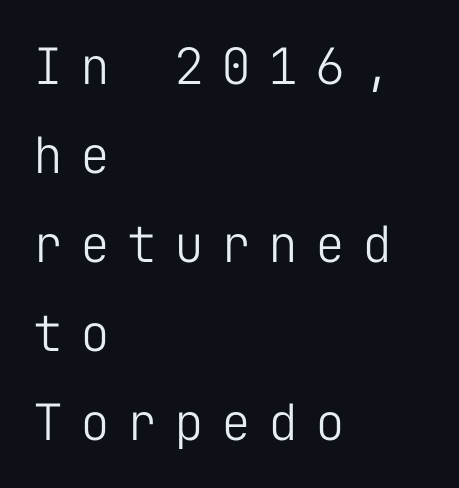
The image shows 50 px light sans-serif type, upright, monospaced; set left-aligned, line spacing 1.78x, unusually wide letter spacing (+0.34 em), not underlined; low stroke contrast and a medium x-height.
